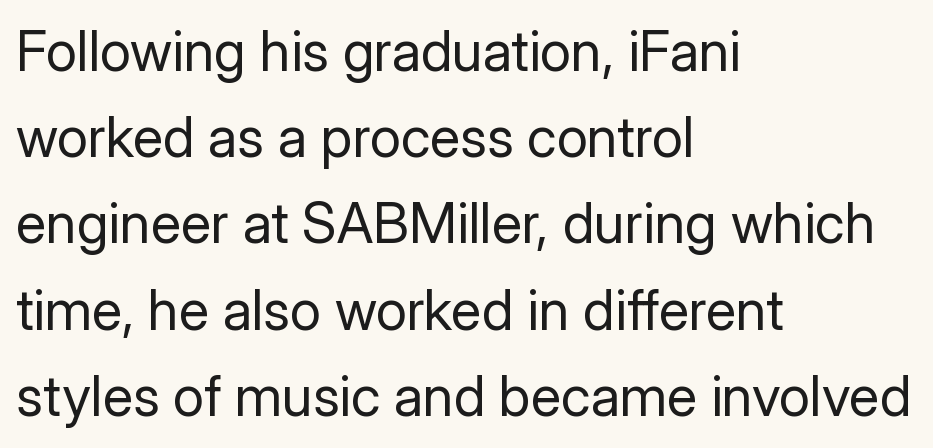
{"serif": "no", "italic": "no", "bold": "no", "weight": "regular", "width": "normal", "stroke_contrast": "low", "x_height": "medium", "monospaced": "no", "underline": "no", "align": "left", "line_spacing": "normal", "line_spacing_ratio": 1.54, "letter_spacing": "normal", "letter_spacing_em": 0.0, "glyph_px": 56}
